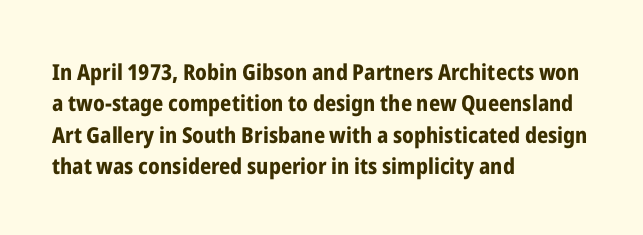
Q: Is the text bold? A: Yes.
Q: Is the text italic (slanted)? A: No, it is upright.
Q: Is the text underlined? A: No.
Q: How is the paragraph aligned? A: Left-aligned.
Q: Is the spacing between letters normal or unusually wide? A: Normal.
Q: Is the spacing between lines tight, normal or loose? A: Normal.
